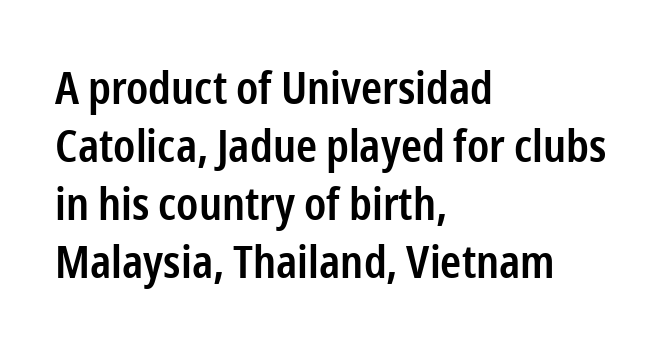
Q: Is the text bold? A: Semi-bold.
Q: Is the text italic (slanted)? A: No, it is upright.
Q: Is the typeface a serif or a sans-serif typeface? A: Sans-serif.
Q: Is the text underlined? A: No.
Q: How is the paragraph aligned? A: Left-aligned.
Q: Is the spacing between letters normal or unusually wide? A: Normal.
Q: Is the spacing between lines tight, normal or loose? A: Normal.
Q: Width (condensed, normal, or wide)? A: Condensed.
Q: Stroke contrast? A: Low.
Q: x-height? A: Medium.
Q: Monospaced? A: No.
